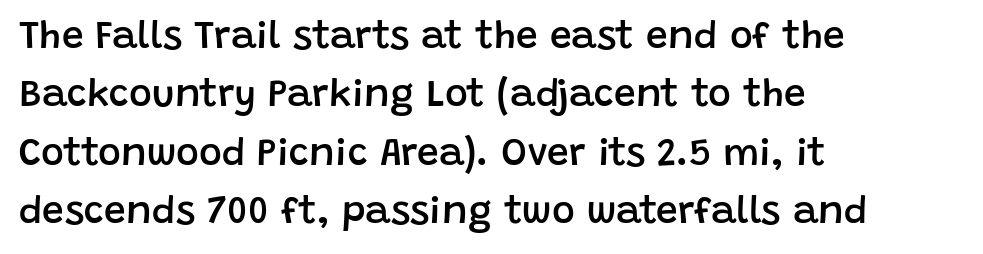
Q: Is the text bold? A: Semi-bold.
Q: Is the text italic (slanted)? A: No, it is upright.
Q: Is the typeface a serif or a sans-serif typeface? A: Sans-serif.
Q: Is the text underlined? A: No.
Q: How is the paragraph aligned? A: Left-aligned.
Q: Is the spacing between letters normal or unusually wide? A: Normal.
Q: Is the spacing between lines tight, normal or loose? A: Normal.
Q: Width (condensed, normal, or wide)? A: Normal.
Q: Stroke contrast? A: Low.
Q: x-height? A: Large.
Q: Monospaced? A: No.
